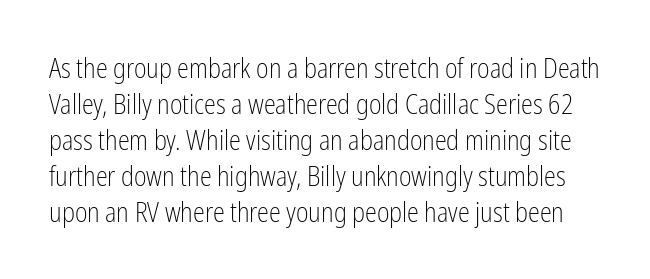
{"italic": "no", "bold": "no", "underline": "no", "line_spacing": "normal", "line_spacing_ratio": 1.33, "letter_spacing": "normal", "letter_spacing_em": 0.0, "glyph_px": 27}
